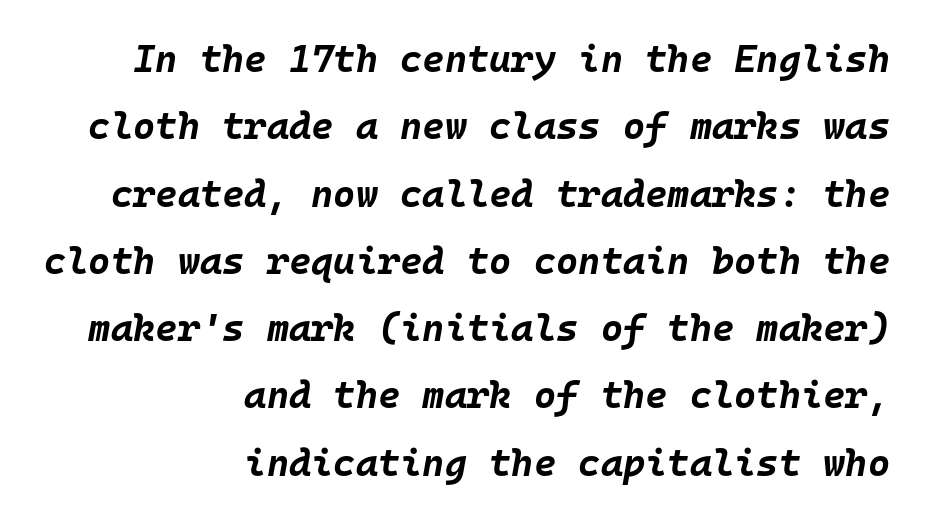
The image shows 38 px bold type, italic (leaning right), monospaced; set right-aligned, line spacing 1.77x, normal letter spacing, not underlined; low stroke contrast and a large x-height.
